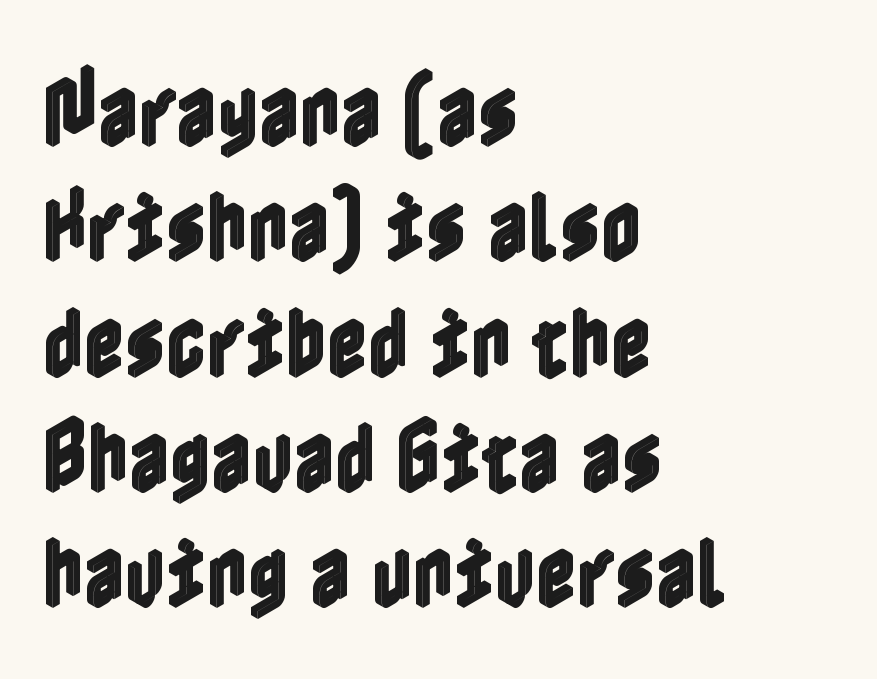
Q: Is the text italic (slanted)? A: No, it is upright.
Q: Is the text underlined? A: No.
Q: How is the paragraph aligned? A: Left-aligned.
Q: Is the spacing between letters normal or unusually wide? A: Normal.
Q: Is the spacing between lines tight, normal or loose? A: Normal.
Q: Width (condensed, normal, or wide)? A: Condensed.
Q: x-height? A: Medium.
